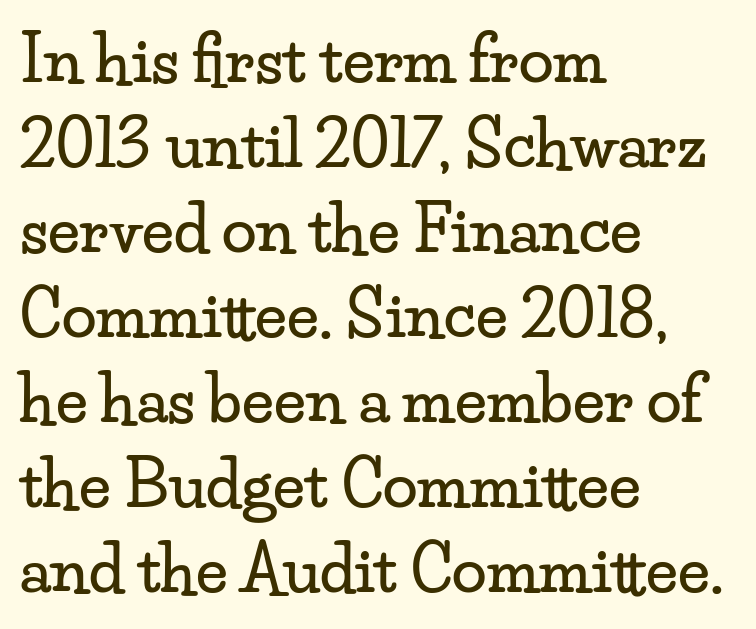
{"serif": "yes", "italic": "no", "width": "wide", "stroke_contrast": "low", "x_height": "small", "monospaced": "no", "underline": "no", "align": "left", "line_spacing": "normal", "line_spacing_ratio": 1.35, "letter_spacing": "normal", "letter_spacing_em": 0.0, "glyph_px": 63}
